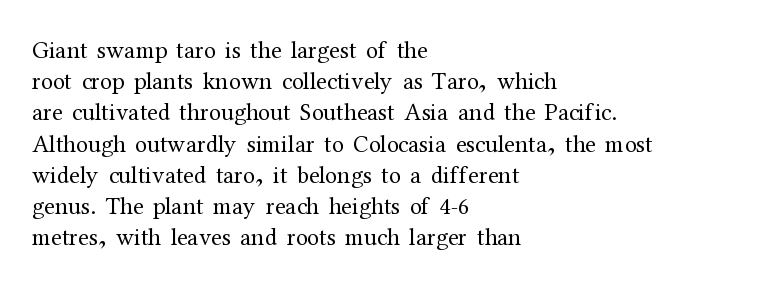
{"italic": "no", "bold": "no", "underline": "no", "align": "left", "line_spacing": "normal", "line_spacing_ratio": 1.3, "letter_spacing": "normal", "letter_spacing_em": 0.0, "glyph_px": 24}
